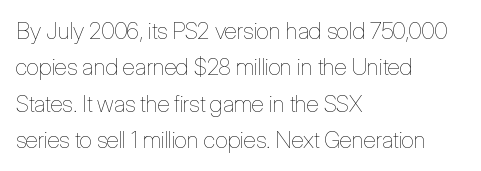
{"italic": "no", "bold": "no", "underline": "no", "align": "left", "line_spacing": "normal", "line_spacing_ratio": 1.58, "letter_spacing": "normal", "letter_spacing_em": 0.0, "glyph_px": 23}
